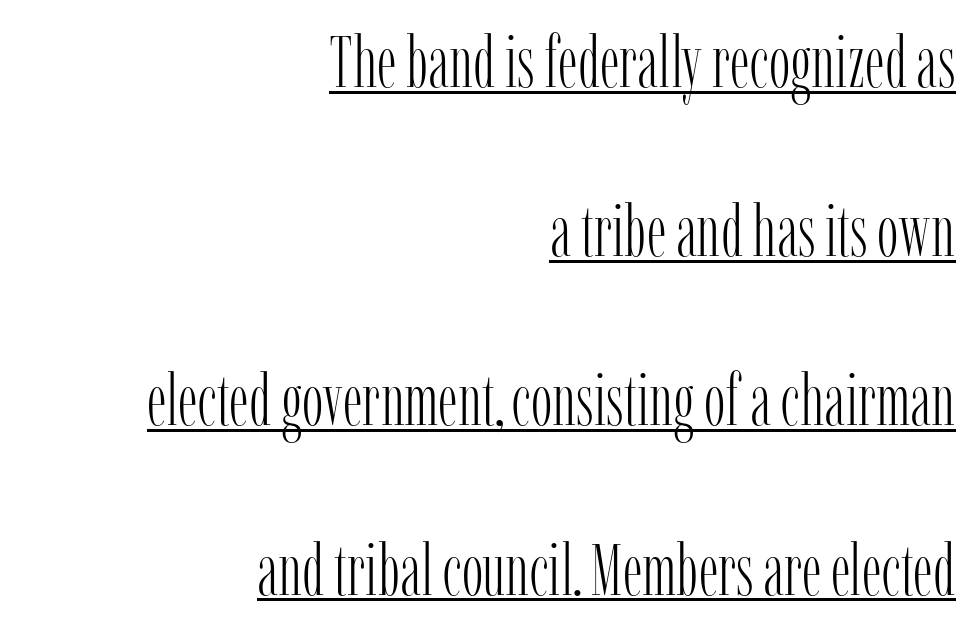
Airy leading. Has an underline been added? It has. The characters are drawn with everyday or finer stroke widths. Yep, those are serifs on the letters. Characters follow at the spacing the type designer built in.
